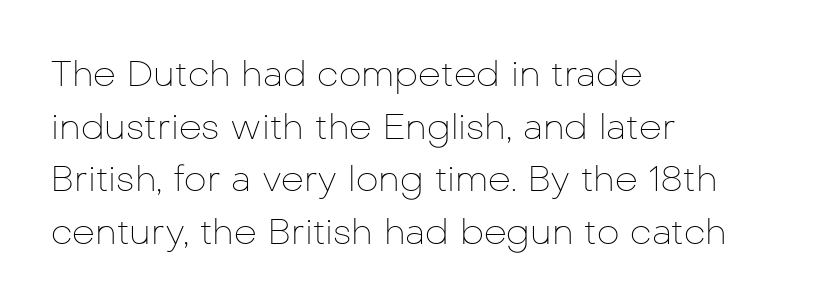
The leading is moderate, giving the passage an even texture. This rendering leaves character spacing at its baseline value. Weight: in the light-to-regular range. The rendering uses natural spacing where letterforms have individual widths.
